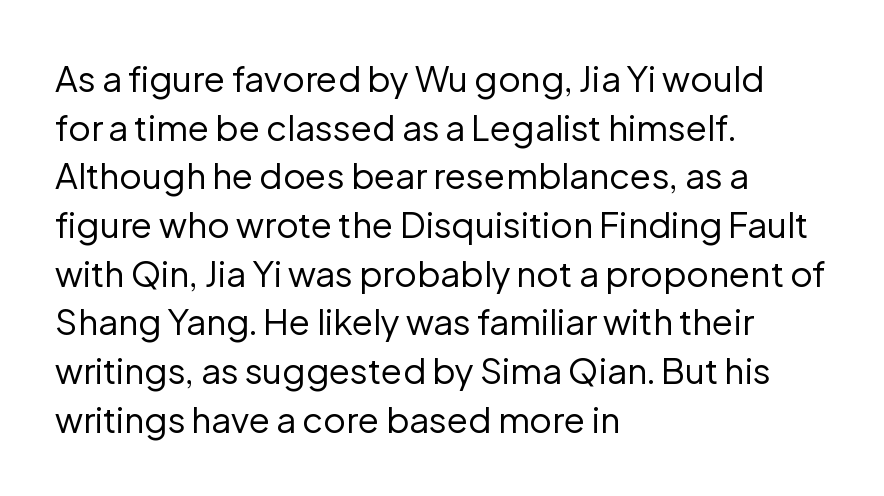
The image shows 35 px regular-weight sans-serif type, upright; set left-aligned, normal line spacing (1.39x), normal letter spacing, not underlined; low stroke contrast and a medium x-height.
